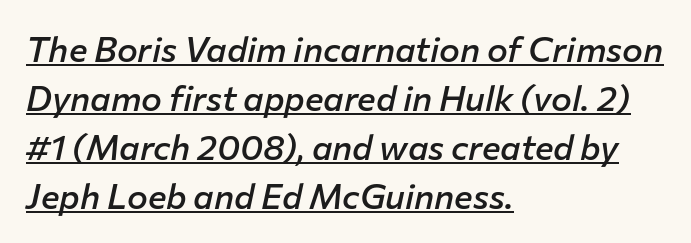
A fair bit of extra ink — the face is semibold, not bold. This sample uses plain, unmodified letter spacing. Where is the straight margin? On the left. Spacing verdict: proportional, widths tailored to each character. Notice how descenders clear the ascenders below comfortably — that's standard leading. Slant detected: the letters are inclined.
